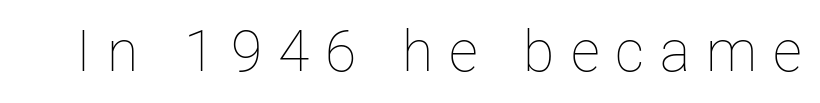
{"italic": "no", "bold": "no", "weight": "thin", "width": "normal", "stroke_contrast": "low", "x_height": "medium", "monospaced": "no", "underline": "no", "letter_spacing": "wide", "letter_spacing_em": 0.28, "glyph_px": 57}
